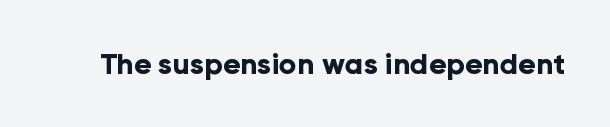
Every stem runs plumb, perpendicular to the baseline. The letters carry no serifs — their stems end cleanly without finishing strokes. The rendering uses natural spacing where letterforms have individual widths. Typographic density is high because the face is bold. Characters follow at the spacing the type designer built in. Any mark beneath the type? The region is blank.
